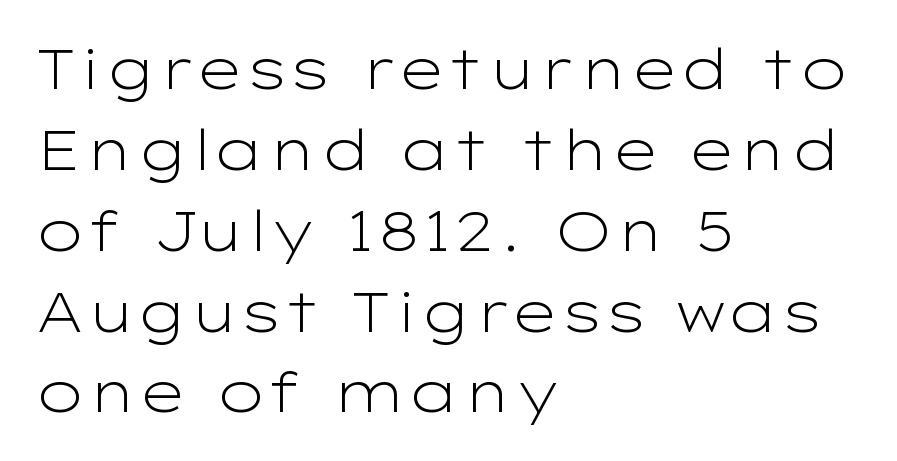
Looks like regular typesetting: each glyph gets only the width it needs. The paragraph has a hard left edge and a soft right edge. What kind of face is this? One without serifs — a sans. Do the letters lean? They stand straight. If you measured baseline to baseline, you'd find a middling distance. Summary of weight: not heavy and not bold.
